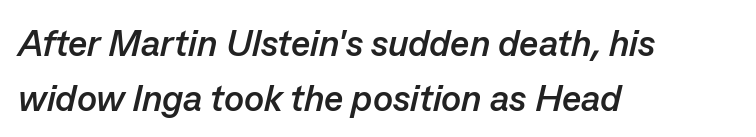
The image shows 37 px semibold type, italic (leaning right); set left-aligned, normal line spacing (1.48x), normal letter spacing, not underlined; low stroke contrast and a medium x-height.
